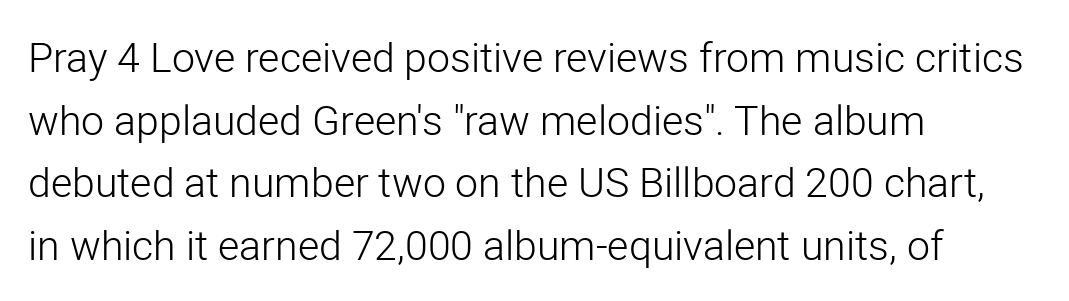
Compared with a centered layout, this one pins lines to the left instead. A sans-serif font was chosen for this passage. Decoration check: the copy has no underline. Looks like regular typesetting: each glyph gets only the width it needs.
